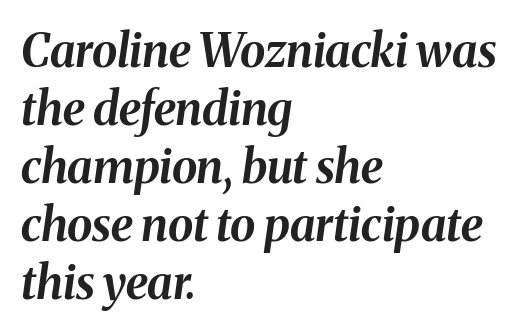
Here the designer chose a conventional face with non-uniform glyph widths. Nobody drew a line under any word here. Caption: bold face, heavy strokes. Leading matches the norm, producing a regular column. If you drew a ruler down the left edge, every line would touch it.
